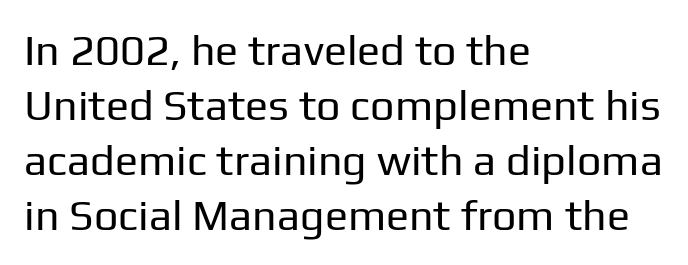
The image shows 43 px regular-weight sans-serif type, upright; set left-aligned, normal line spacing (1.28x), normal letter spacing, not underlined; low stroke contrast and a medium x-height.
